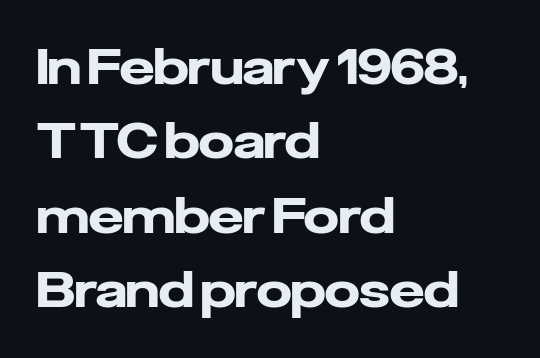
Q: Is the text bold? A: Yes.
Q: Is the text italic (slanted)? A: No, it is upright.
Q: Is the typeface a serif or a sans-serif typeface? A: Sans-serif.
Q: Is the text underlined? A: No.
Q: How is the paragraph aligned? A: Left-aligned.
Q: Is the spacing between letters normal or unusually wide? A: Normal.
Q: Is the spacing between lines tight, normal or loose? A: Normal.
Q: Width (condensed, normal, or wide)? A: Normal.
Q: Stroke contrast? A: Low.
Q: x-height? A: Medium.
Q: Monospaced? A: No.
